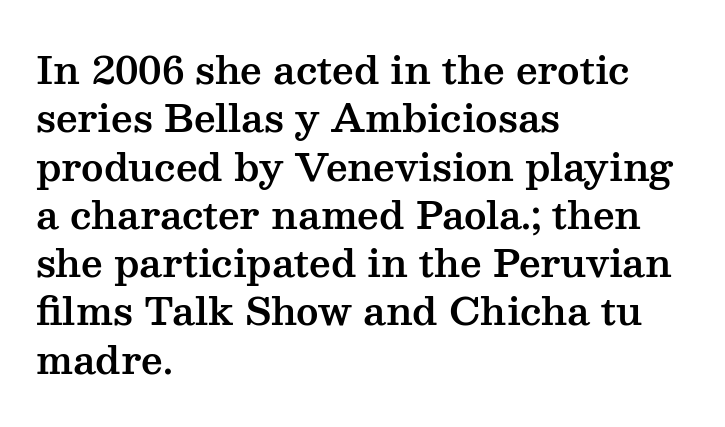
Stroke terminals: seriffed. The leading is moderate, giving the passage an even texture. Every stem runs plumb, perpendicular to the baseline. There is no visible air inserted between adjacent glyphs. The passage is arranged the way most books set body copy — flush left.
